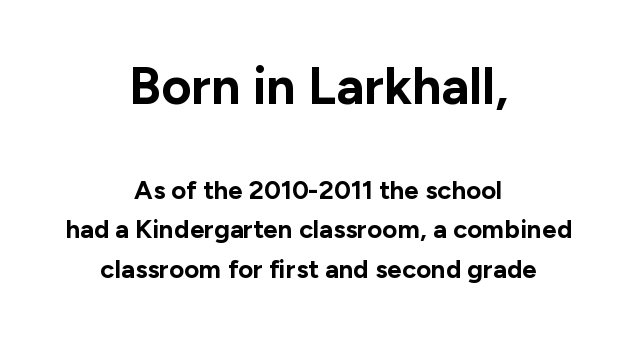
A student would notice the top passage is typeset larger than what follows. Line spacing here is normal. This sample has the flowing, uneven cadence of proportional lettering. Quick note: not italic, upright.
